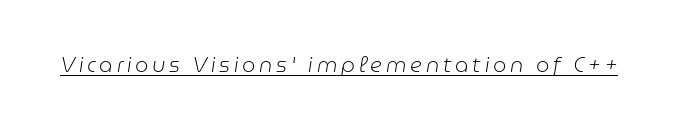
The image shows 21 px text type, italic (leaning right); set underlined.
